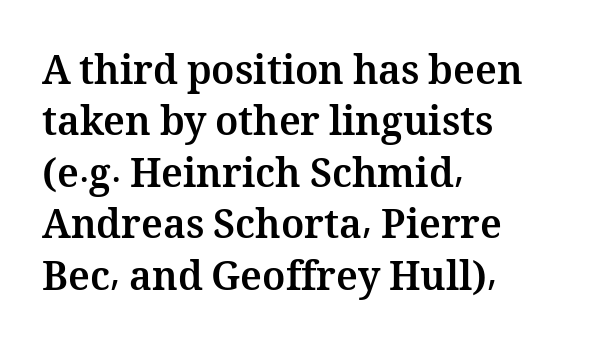
Q: Is the text bold? A: Yes.
Q: Is the text italic (slanted)? A: No, it is upright.
Q: Is the text underlined? A: No.
Q: How is the paragraph aligned? A: Left-aligned.
Q: Is the spacing between letters normal or unusually wide? A: Normal.
Q: Is the spacing between lines tight, normal or loose? A: Normal.
Q: Width (condensed, normal, or wide)? A: Normal.
Q: Stroke contrast? A: Medium.
Q: x-height? A: Medium.
Q: Monospaced? A: No.
